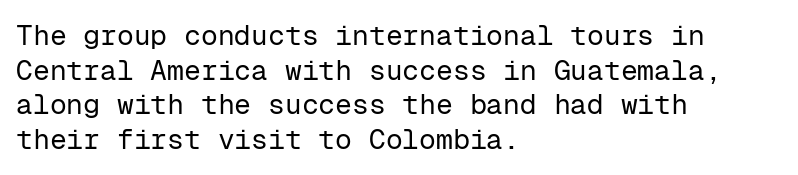
Q: Is the text bold? A: No.
Q: Is the text italic (slanted)? A: No, it is upright.
Q: Is the typeface a serif or a sans-serif typeface? A: Sans-serif.
Q: Is the text underlined? A: No.
Q: How is the paragraph aligned? A: Left-aligned.
Q: Is the spacing between letters normal or unusually wide? A: Normal.
Q: Width (condensed, normal, or wide)? A: Normal.
Q: Stroke contrast? A: Low.
Q: x-height? A: Medium.
Q: Monospaced? A: Yes.
